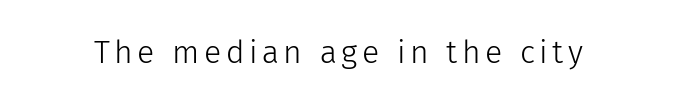
Q: Is the text bold? A: No.
Q: Is the text italic (slanted)? A: No, it is upright.
Q: Is the typeface a serif or a sans-serif typeface? A: Sans-serif.
Q: Is the text underlined? A: No.
Q: Width (condensed, normal, or wide)? A: Normal.
Q: Stroke contrast? A: Low.
Q: x-height? A: Medium.
Q: Monospaced? A: No.
